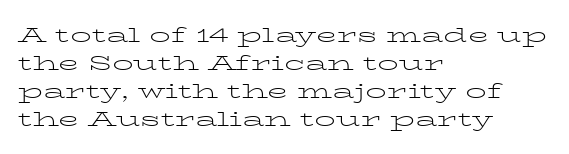
Visually the block forms a straight wall on the left and a jagged coastline on the right. Style check: upright. Bold? No — there's no thickening of the strokes. Notice how descenders clear the ascenders below comfortably — that's standard leading. Each word holds together tightly as a unit, with standard inter-letter gaps.
